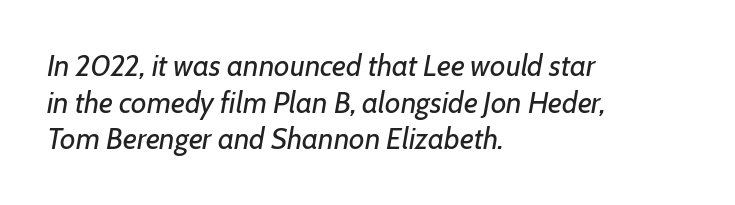
The image shows 30 px regular-weight type, italic (leaning right); set left-aligned, line spacing 1.22x, normal letter spacing, not underlined; low stroke contrast and a medium x-height.
